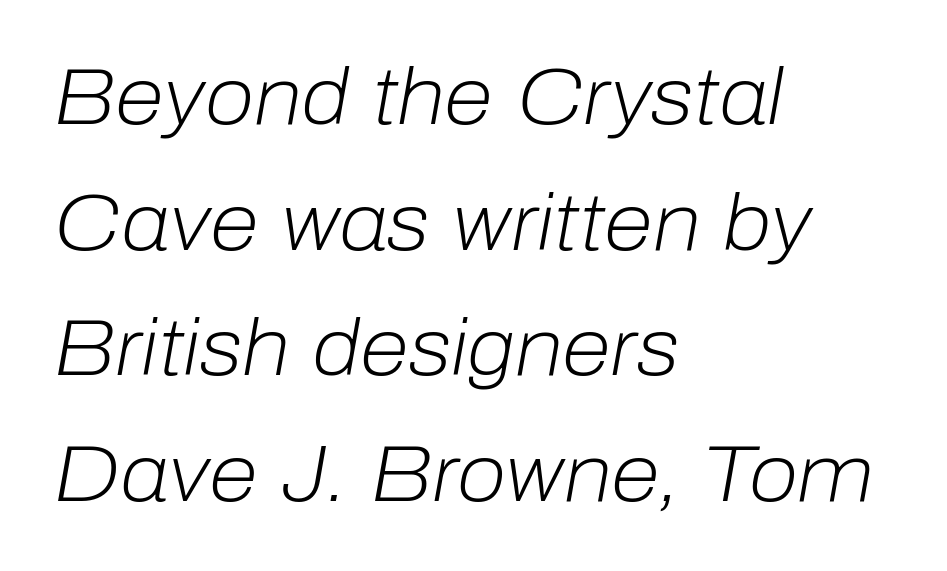
The image shows 80 px light type, italic (leaning right); set left-aligned, normal line spacing (1.57x), normal letter spacing, not underlined; low stroke contrast and a medium x-height.
